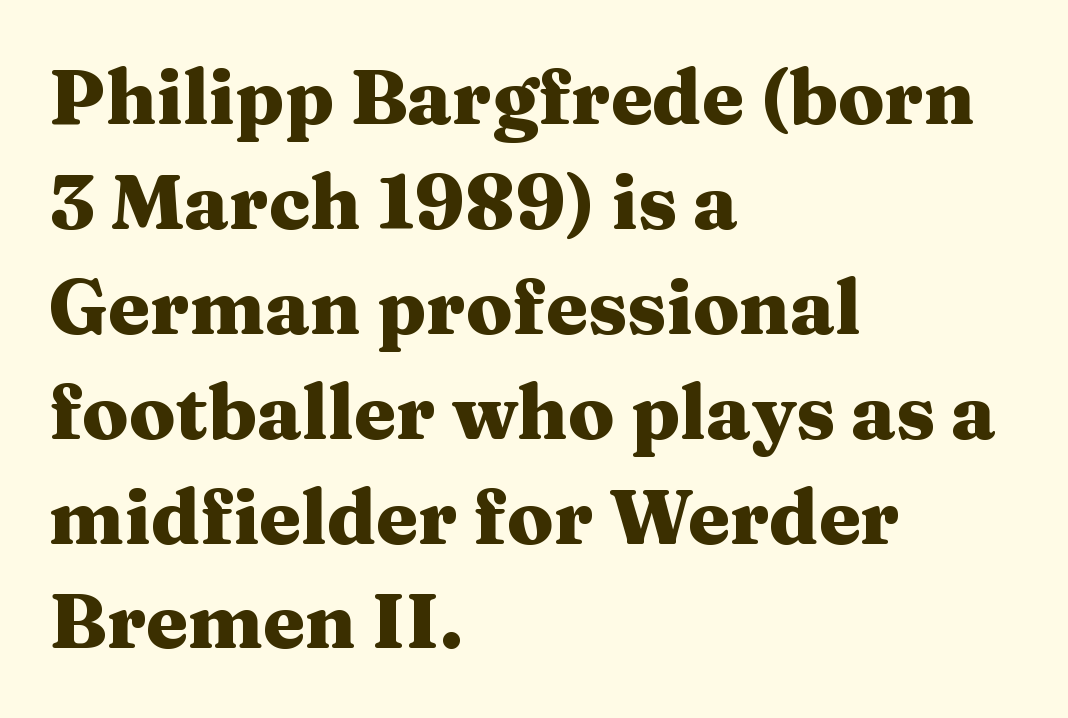
Q: Is the text bold? A: Yes.
Q: Is the text italic (slanted)? A: No, it is upright.
Q: Is the typeface a serif or a sans-serif typeface? A: Serif.
Q: Is the text underlined? A: No.
Q: How is the paragraph aligned? A: Left-aligned.
Q: Is the spacing between letters normal or unusually wide? A: Normal.
Q: Is the spacing between lines tight, normal or loose? A: Normal.
Q: Width (condensed, normal, or wide)? A: Wide.
Q: Stroke contrast? A: Medium.
Q: x-height? A: Medium.
Q: Monospaced? A: No.
